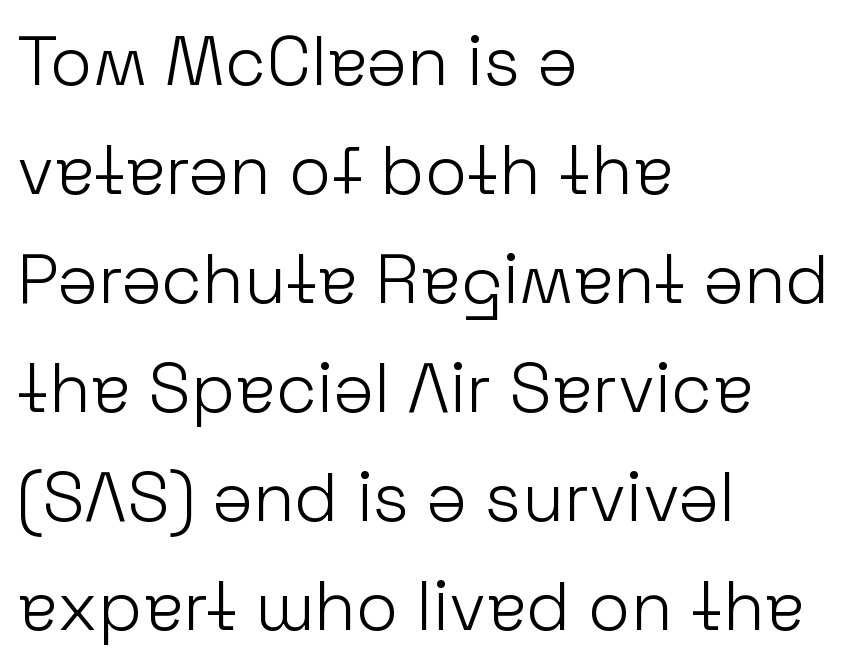
{"serif": "no", "italic": "no", "bold": "no", "weight": "light", "width": "normal", "stroke_contrast": "low", "x_height": "medium", "monospaced": "no", "underline": "no", "align": "left", "line_spacing": "normal", "line_spacing_ratio": 1.58, "letter_spacing": "normal", "letter_spacing_em": 0.0, "glyph_px": 69}
